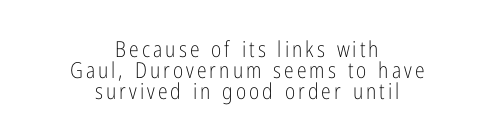
The foot of each line stays bare and open. A student would call this center alignment; a typographer would say set centered. Stems here are at most as thick as an everyday book face. Style check: upright. Summary of vertical rhythm: compact, with narrow interline spacing.
